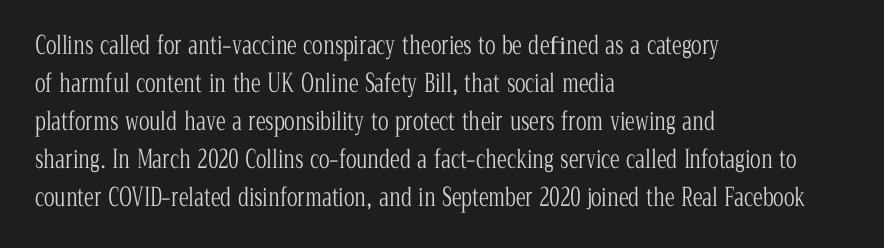
The font's upright variant was chosen for this text. The specimen omits any rule beneath the text block's lines. All the whitespace from short lines collects on the right. Tracking here is standard; glyphs follow each other at the usual distance.
